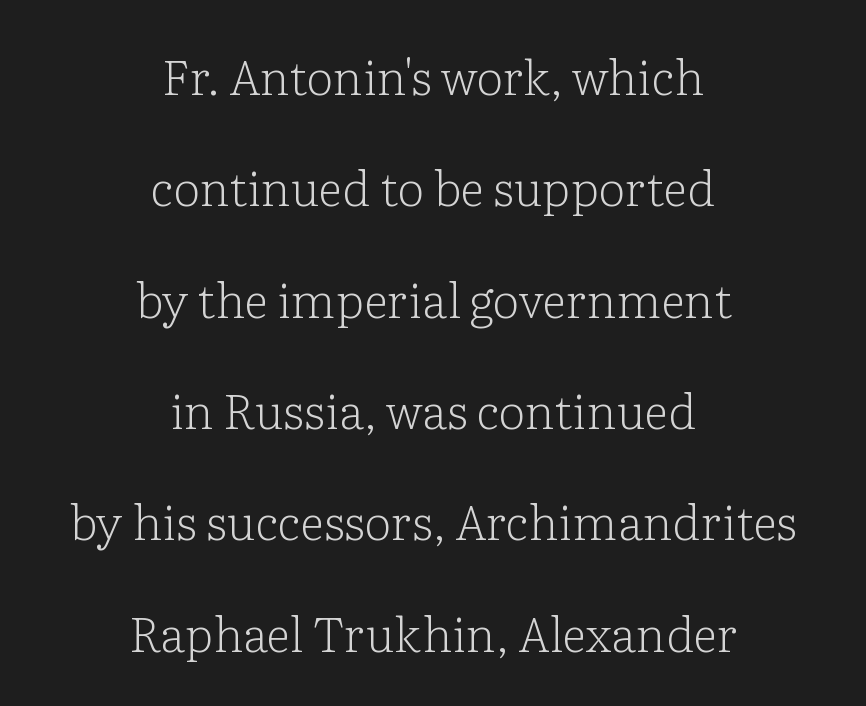
The image shows 48 px light serif type, upright; set centered, loose line spacing (2.32x), normal letter spacing, not underlined; low stroke contrast and a medium x-height.
